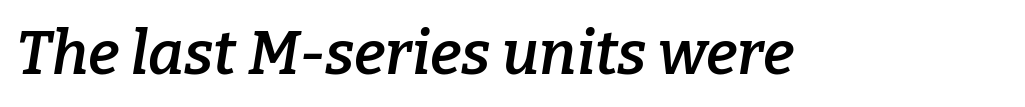
Compared with an ordinary text face, these strokes are moderately heavier — a semibold. Nobody touched the tracking dial on this one. Nobody drew a line under any word here. Proportional: the letters do not fall into vertical columns. Looking at the ascenders, they clearly lean.
